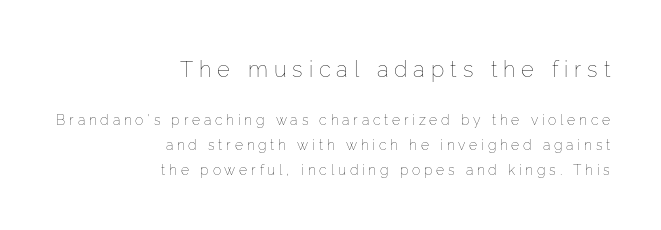
Characters remain perfectly vertical along every line. Top chunk: large. Bottom chunk: small. A quiet, ordinary-to-light weight characterises the typeface. The line texture is sparse and dotted thanks to wide tracking. The strip under each line holds only bare page. The typesetter chose a ragged-left arrangement here.
